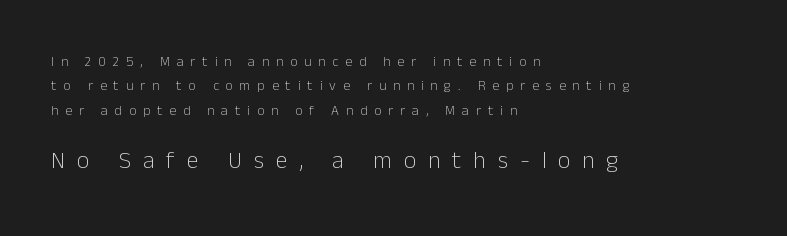
Honestly, the letter spacing is so wide it's the main thing you notice. Rule under the text: the space is simply empty. Every row of glyphs begins at an identical x-position on the left. The characters are drawn with everyday or finer stroke widths. Does the lettering tilt? It doesn't — this is upright. A student would notice the bottom passage is typeset larger than what precedes it.
